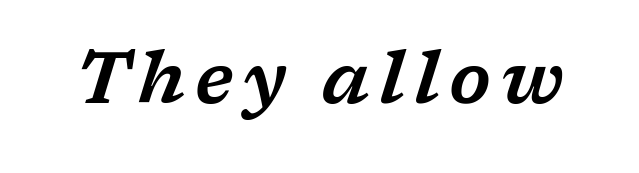
Q: Is the text italic (slanted)? A: Yes, it leans right by about 17 degrees.
Q: Is the typeface a serif or a sans-serif typeface? A: Serif.
Q: Is the text underlined? A: No.
Q: Width (condensed, normal, or wide)? A: Wide.
Q: Stroke contrast? A: Low.
Q: x-height? A: Medium.
Q: Monospaced? A: No.
